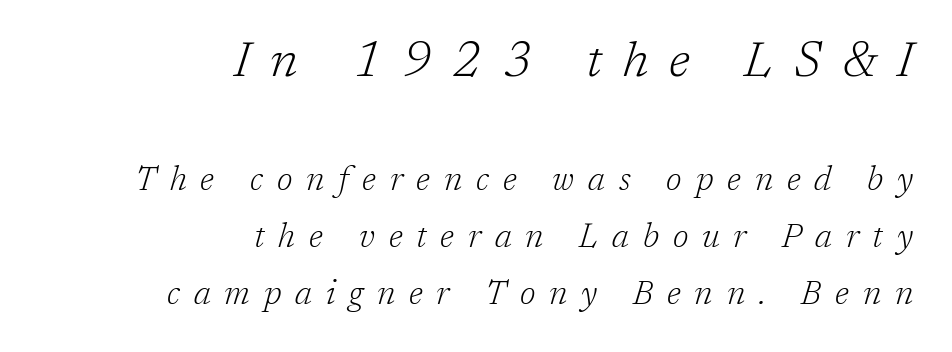
The image shows 50 px light serif type, italic (leaning right); set right-aligned, line spacing 1.72x, unusually wide letter spacing (+0.42 em), not underlined; the first (top) block is 1.52x larger; low stroke contrast and a medium x-height.
